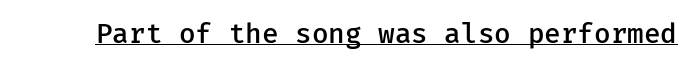
The image shows 27 px text type, upright; set normal letter spacing, underlined.
